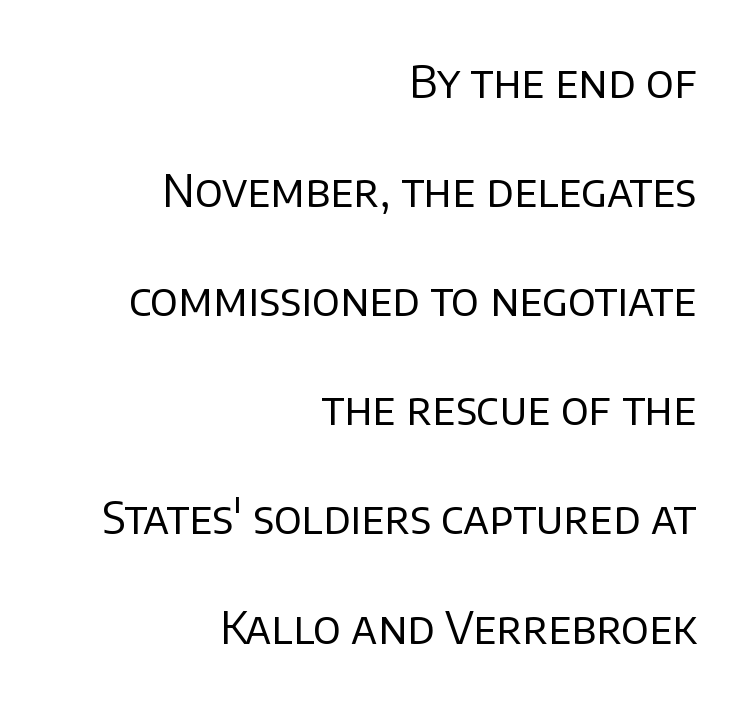
No letter is thick-stroked: the sample isn't bold. Honestly, the rows look like they've been pulled way apart. Characters follow at the spacing the type designer built in. Italic? Not at all — the glyphs are vertical. I'd call this a sans setting — the letters go barefoot. Is this a fixed-width face? No — the glyphs have proportional, varying widths.
